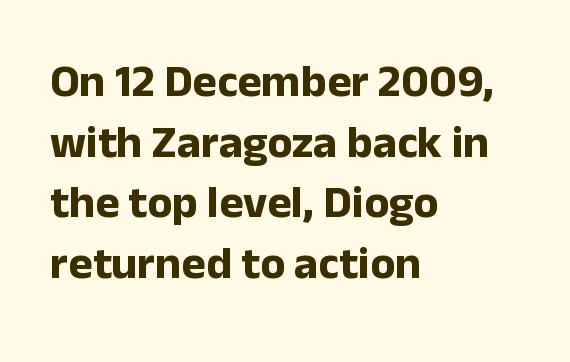
The image shows 46 px bold sans-serif type, upright; set left-aligned, normal line spacing (1.32x), normal letter spacing, not underlined; low stroke contrast and a medium x-height.
